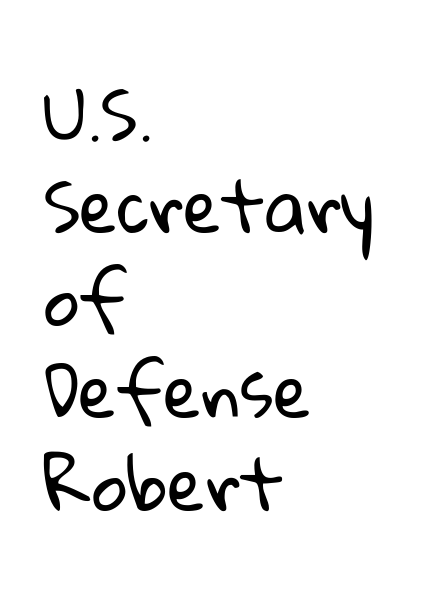
The image shows 69 px regular-weight sans-serif type; set left-aligned, normal line spacing (1.34x), normal letter spacing, not underlined; low stroke contrast and a medium x-height.
